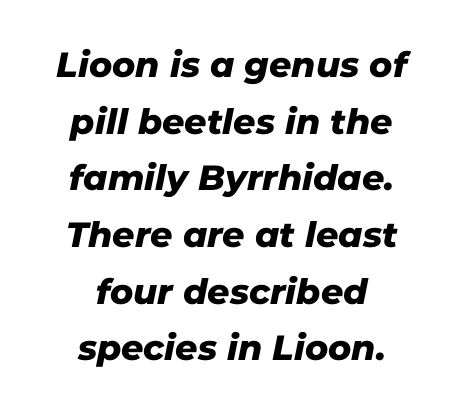
No word sits above an underline. Classification — sans serif. Interline gaps are of average width in this sample. A typesetter would call this proportional, since set widths differ per character.
